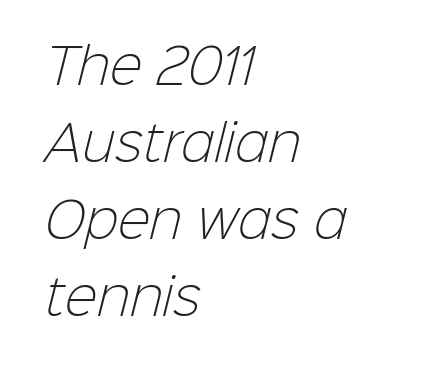
Q: Is the text bold? A: No.
Q: Is the typeface a serif or a sans-serif typeface? A: Sans-serif.
Q: Is the text underlined? A: No.
Q: How is the paragraph aligned? A: Left-aligned.
Q: Is the spacing between letters normal or unusually wide? A: Normal.
Q: Is the spacing between lines tight, normal or loose? A: Normal.
Q: Width (condensed, normal, or wide)? A: Normal.
Q: Stroke contrast? A: Low.
Q: x-height? A: Medium.
Q: Monospaced? A: No.
